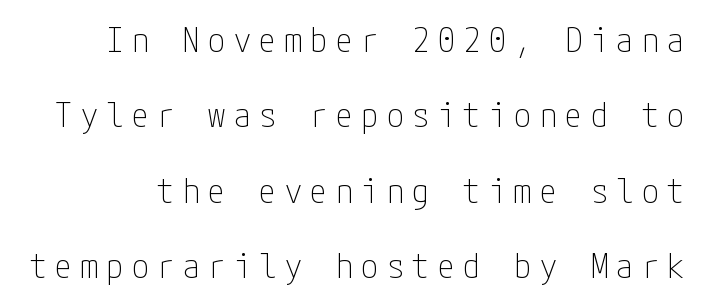
The image shows 34 px thin, condensed sans-serif type, upright; set loose line spacing (2.22x), unusually wide letter spacing (+0.25 em), not underlined; low stroke contrast and a medium x-height.
